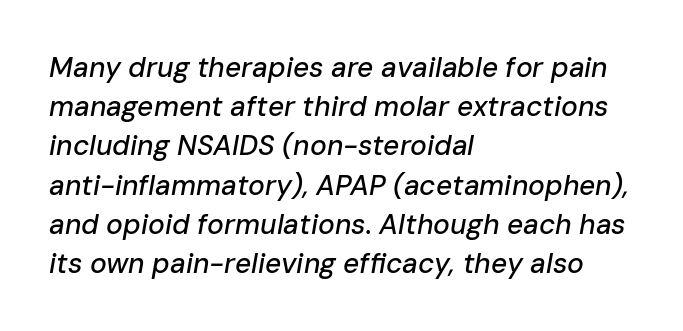
{"italic": "yes", "lean": "right", "slant_degrees": 10, "width": "normal", "stroke_contrast": "low", "x_height": "medium", "monospaced": "no", "underline": "no", "align": "left", "line_spacing": "normal", "line_spacing_ratio": 1.4, "letter_spacing": "normal", "letter_spacing_em": 0.0, "glyph_px": 28}
